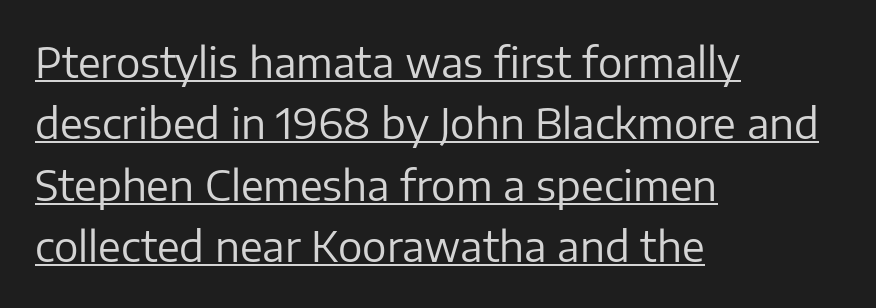
{"serif": "no", "italic": "no", "bold": "no", "weight": "regular", "width": "normal", "stroke_contrast": "low", "x_height": "medium", "monospaced": "no", "underline": "yes", "align": "left", "line_spacing": "normal", "line_spacing_ratio": 1.5, "letter_spacing": "normal", "letter_spacing_em": 0.0, "glyph_px": 41}
